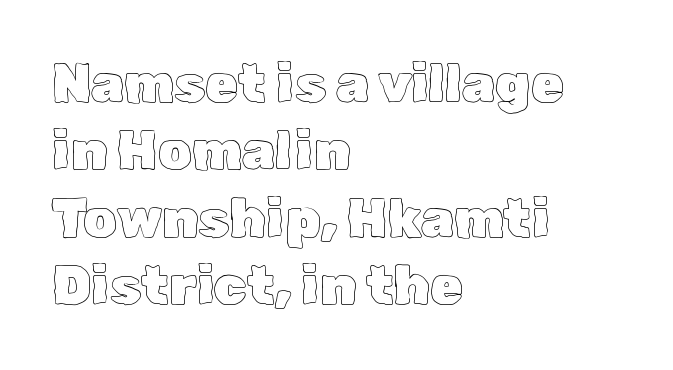
The image shows 53 px text type, upright; set left-aligned, normal line spacing (1.27x), normal letter spacing, not underlined; a medium x-height.
